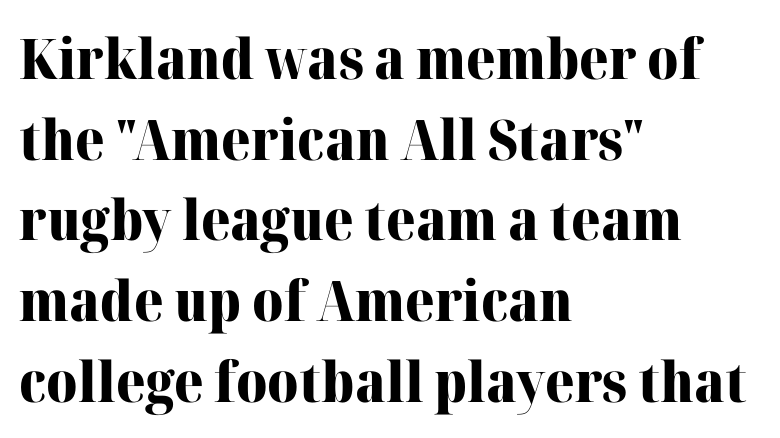
A roman cut, with each character standing at attention. I'd describe the lettering as bold — thick and assertive. The baseline area is clear. Rows of type keep a routine distance in the vertical direction. The face used here is proportionally spaced, like ordinary book or web type. Left-aligned paragraph, ragged on the right.
